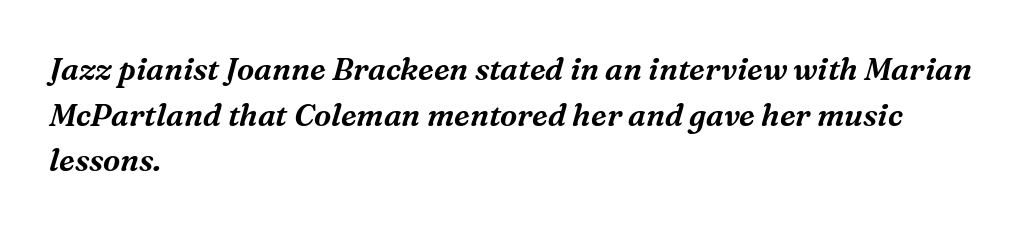
Look at the tracking — it's just the regular setting, nothing added. Observe the serifs anchoring each vertical stroke in this sample. Layout note: lines flush left. A typesetter would mark this as italic.
